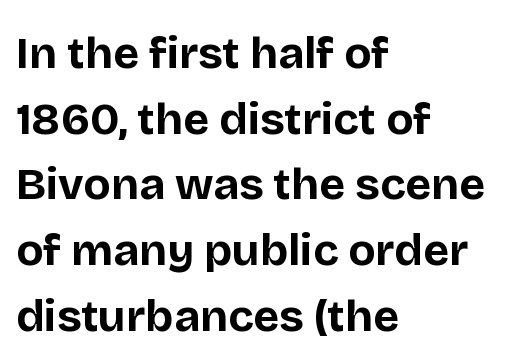
The image shows 45 px bold sans-serif type, upright; set left-aligned, normal line spacing (1.46x), normal letter spacing, not underlined; low stroke contrast and a large x-height.
